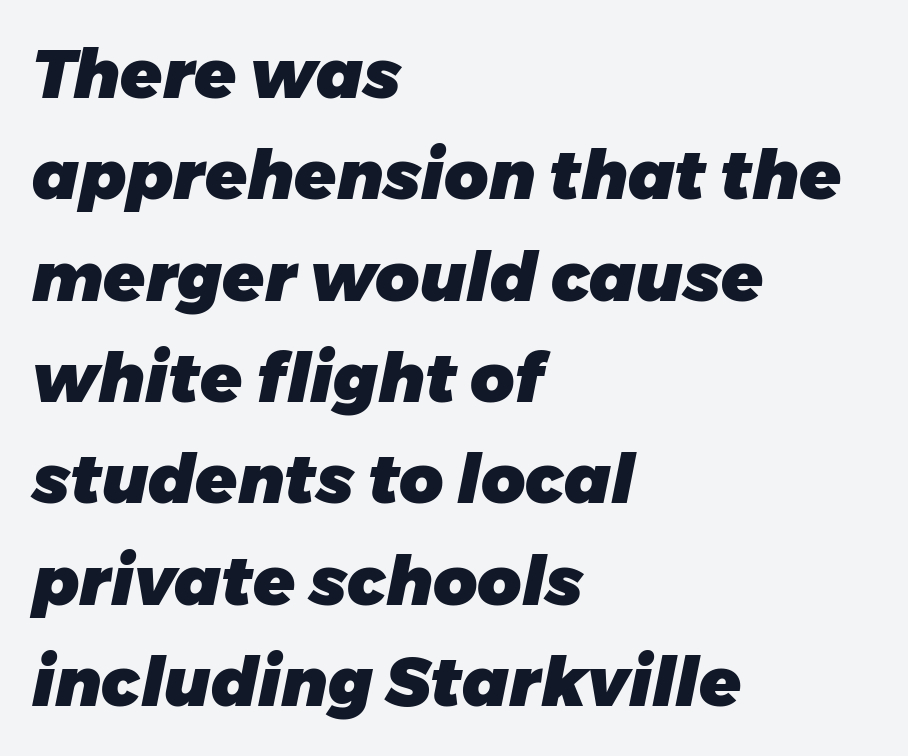
Q: Is the text bold? A: Yes.
Q: Is the text italic (slanted)? A: Yes, it leans right by about 11 degrees.
Q: Is the text underlined? A: No.
Q: How is the paragraph aligned? A: Left-aligned.
Q: Is the spacing between letters normal or unusually wide? A: Normal.
Q: Is the spacing between lines tight, normal or loose? A: Normal.
Q: Width (condensed, normal, or wide)? A: Normal.
Q: Stroke contrast? A: Low.
Q: x-height? A: Medium.
Q: Monospaced? A: No.
